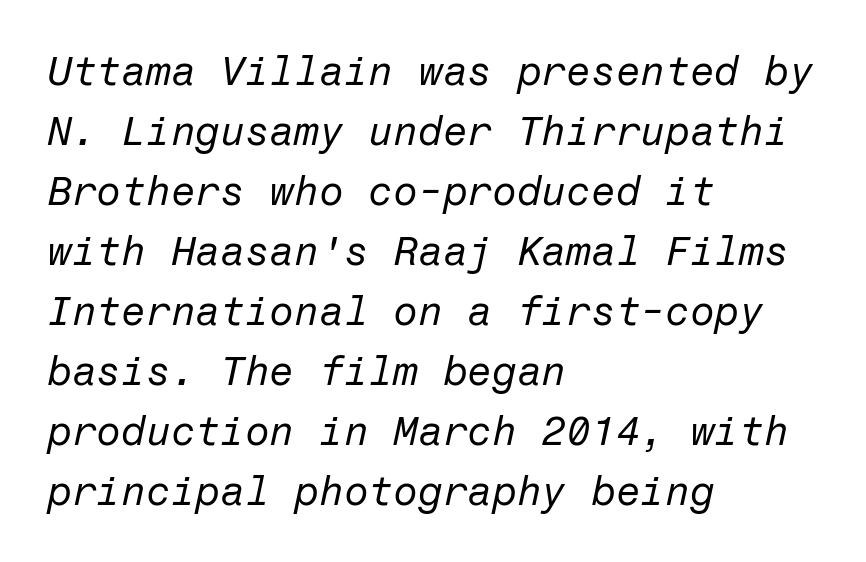
{"italic": "yes", "lean": "right", "slant_degrees": 12, "bold": "no", "weight": "regular", "width": "normal", "stroke_contrast": "low", "x_height": "medium", "underline": "no", "align": "left", "line_spacing": "normal", "line_spacing_ratio": 1.5, "letter_spacing": "normal", "letter_spacing_em": 0.0, "glyph_px": 40}
